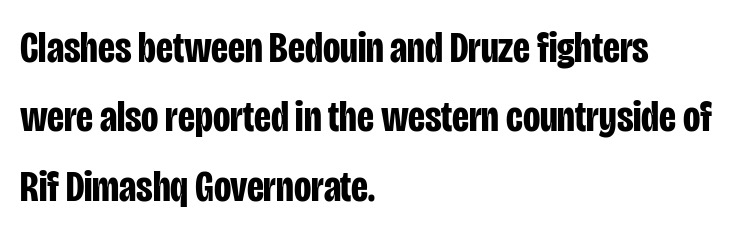
{"serif": "no", "italic": "no", "bold": "yes", "weight": "bold", "width": "condensed", "stroke_contrast": "low", "x_height": "large", "monospaced": "no", "underline": "no", "align": "left", "line_spacing": "normal", "line_spacing_ratio": 1.54, "letter_spacing": "normal", "letter_spacing_em": 0.0, "glyph_px": 45}
